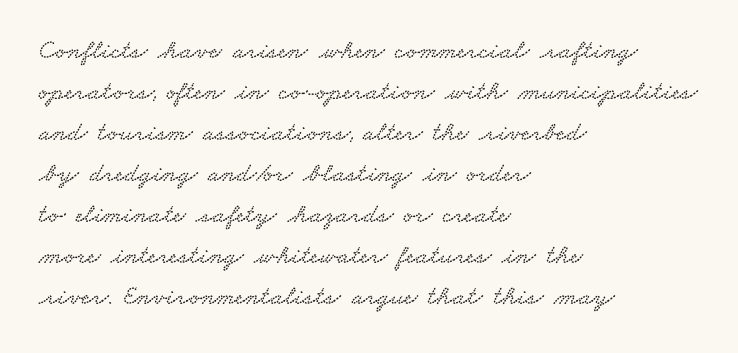
The paragraph has a hard left edge and a soft right edge. The leading is moderate, giving the passage an even texture. Has an underline been added? It has not. The line texture is even and compact thanks to regular tracking.
